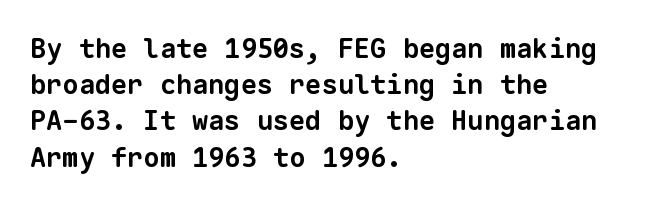
Q: Is the text bold? A: Yes.
Q: Is the text underlined? A: No.
Q: How is the paragraph aligned? A: Left-aligned.
Q: Is the spacing between letters normal or unusually wide? A: Normal.
Q: Is the spacing between lines tight, normal or loose? A: Normal.
